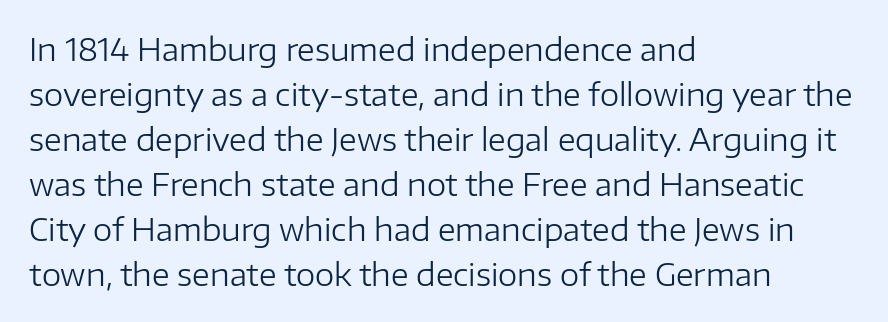
{"serif": "no", "italic": "no", "bold": "no", "weight": "regular", "width": "normal", "stroke_contrast": "low", "x_height": "medium", "monospaced": "no", "underline": "no", "align": "left", "line_spacing": "normal", "line_spacing_ratio": 1.45, "letter_spacing": "normal", "letter_spacing_em": 0.0, "glyph_px": 31}
